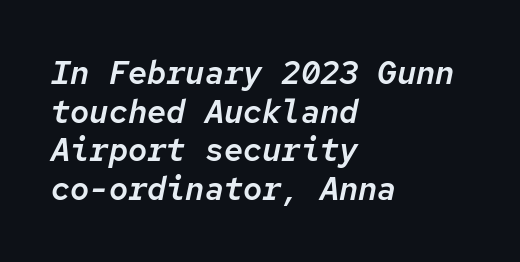
{"italic": "yes", "lean": "right", "slant_degrees": 12, "width": "normal", "stroke_contrast": "low", "x_height": "medium", "monospaced": "yes", "underline": "no", "align": "left", "line_spacing_ratio": 1.21, "letter_spacing": "normal", "letter_spacing_em": 0.0, "glyph_px": 32}
